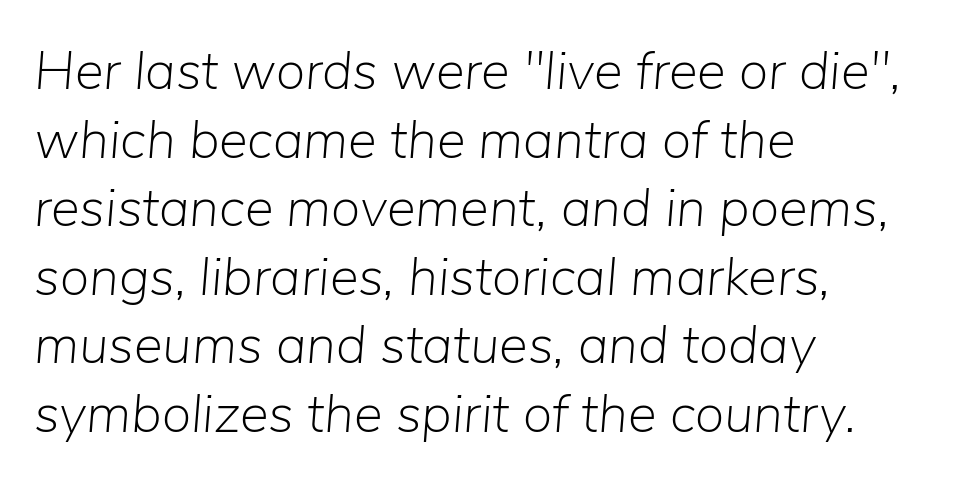
{"italic": "yes", "lean": "right", "slant_degrees": 5, "bold": "no", "weight": "light", "width": "normal", "stroke_contrast": "low", "x_height": "medium", "monospaced": "no", "underline": "no", "align": "left", "line_spacing": "normal", "line_spacing_ratio": 1.27, "letter_spacing": "normal", "letter_spacing_em": 0.0, "glyph_px": 54}
